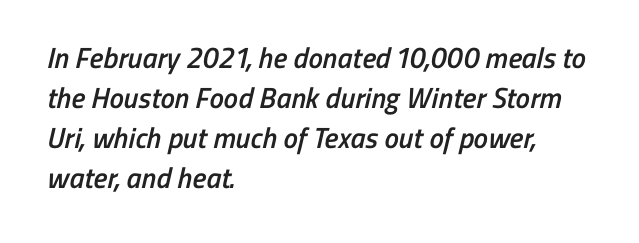
Q: Is the text bold? A: Semi-bold.
Q: Is the typeface a serif or a sans-serif typeface? A: Sans-serif.
Q: Is the text underlined? A: No.
Q: How is the paragraph aligned? A: Left-aligned.
Q: Is the spacing between letters normal or unusually wide? A: Normal.
Q: Is the spacing between lines tight, normal or loose? A: Normal.
Q: Width (condensed, normal, or wide)? A: Condensed.
Q: Stroke contrast? A: Low.
Q: x-height? A: Medium.
Q: Monospaced? A: No.
